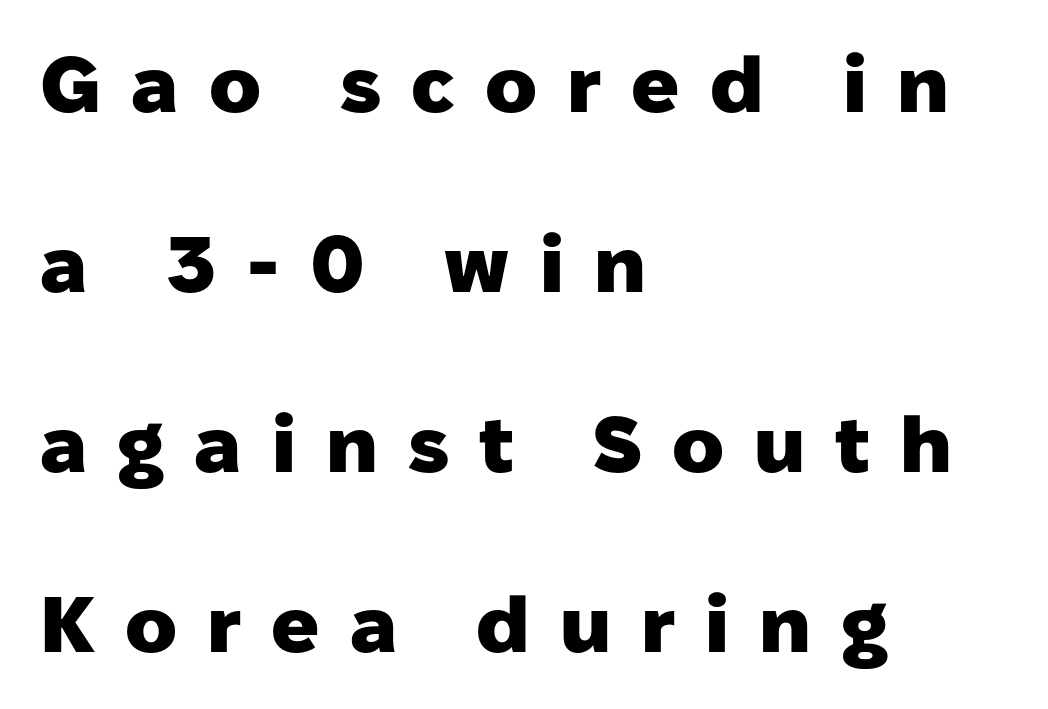
Q: Is the text bold? A: Yes.
Q: Is the text italic (slanted)? A: No, it is upright.
Q: Is the typeface a serif or a sans-serif typeface? A: Sans-serif.
Q: Is the text underlined? A: No.
Q: How is the paragraph aligned? A: Left-aligned.
Q: Is the spacing between letters normal or unusually wide? A: Unusually wide.
Q: Is the spacing between lines tight, normal or loose? A: Loose.
Q: Width (condensed, normal, or wide)? A: Normal.
Q: Stroke contrast? A: Low.
Q: x-height? A: Medium.
Q: Monospaced? A: No.
